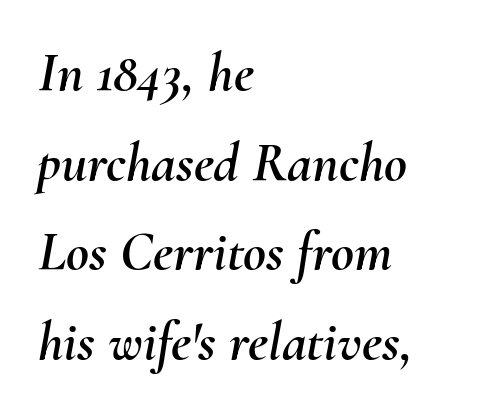
The image shows 56 px text type, italic (leaning right); set left-aligned, normal line spacing (1.6x), normal letter spacing, not underlined; medium stroke contrast and a small x-height.
